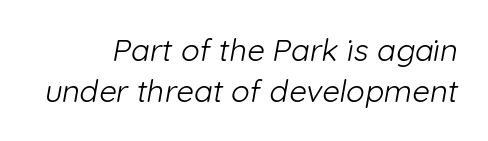
Q: Is the text bold? A: No.
Q: Is the typeface a serif or a sans-serif typeface? A: Sans-serif.
Q: Is the text underlined? A: No.
Q: Is the spacing between letters normal or unusually wide? A: Normal.
Q: Is the spacing between lines tight, normal or loose? A: Normal.
Q: Width (condensed, normal, or wide)? A: Normal.
Q: Stroke contrast? A: Low.
Q: x-height? A: Medium.
Q: Monospaced? A: No.
